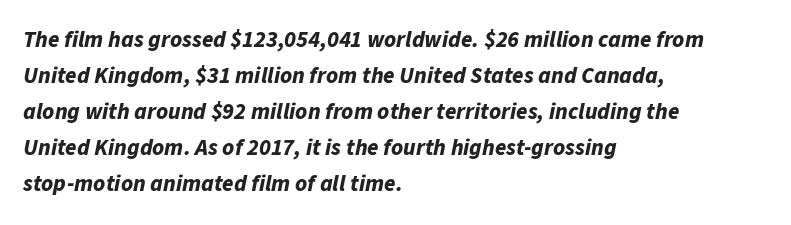
The image shows 23 px bold type, italic (leaning right); set left-aligned, normal line spacing (1.57x), normal letter spacing, not underlined.
